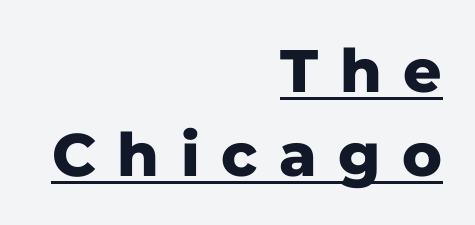
Notice how the passage keeps a crisp vertical edge on the right only. Emphasis is given by a line drawn under the lettering. Unlike italic type, these characters show no tilt at all. A typesetter would call this leading conventional body-copy spacing. Strokes here are thick enough to call this a true bold.
